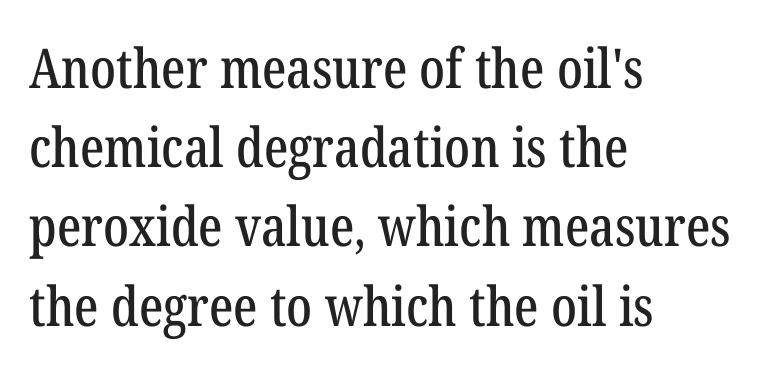
Q: Is the text italic (slanted)? A: No, it is upright.
Q: Is the typeface a serif or a sans-serif typeface? A: Serif.
Q: Is the text underlined? A: No.
Q: How is the paragraph aligned? A: Left-aligned.
Q: Is the spacing between letters normal or unusually wide? A: Normal.
Q: Is the spacing between lines tight, normal or loose? A: Normal.
Q: Width (condensed, normal, or wide)? A: Condensed.
Q: Stroke contrast? A: Low.
Q: x-height? A: Medium.
Q: Monospaced? A: No.
